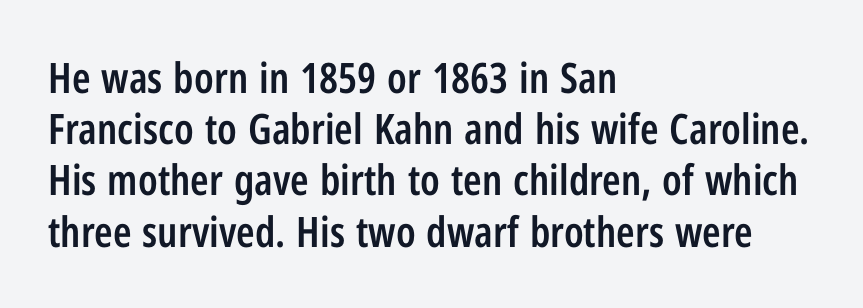
The image shows 42 px semibold, condensed sans-serif type, upright; set left-aligned, line spacing 1.22x, normal letter spacing, not underlined; low stroke contrast and a medium x-height.
